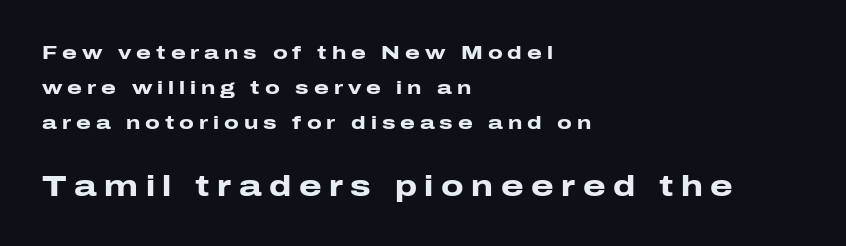
The type is letterspaced generously, with wide tracking. Each glyph is drawn with heavy, bold strokes. Style check: upright. A classic flush-left, rag-right setting is used for this passage.
